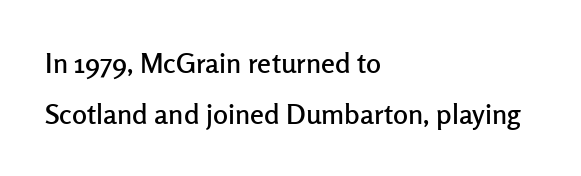
The image shows 28 px sans-serif type, upright; set left-aligned, line spacing 1.82x, normal letter spacing, not underlined; low stroke contrast and a medium x-height.
